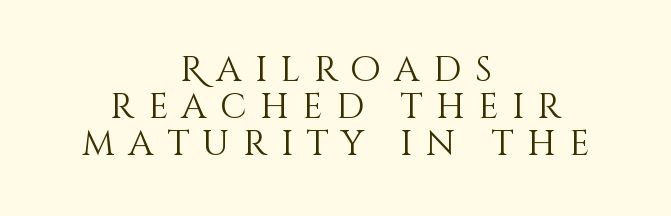
Q: Is the text bold? A: No.
Q: Is the text italic (slanted)? A: No, it is upright.
Q: Is the text underlined? A: No.
Q: How is the paragraph aligned? A: Centered.
Q: Is the spacing between letters normal or unusually wide? A: Unusually wide.
Q: Is the spacing between lines tight, normal or loose? A: Tight.
Q: Width (condensed, normal, or wide)? A: Normal.
Q: Stroke contrast? A: Medium.
Q: x-height? A: Large.
Q: Monospaced? A: No.
